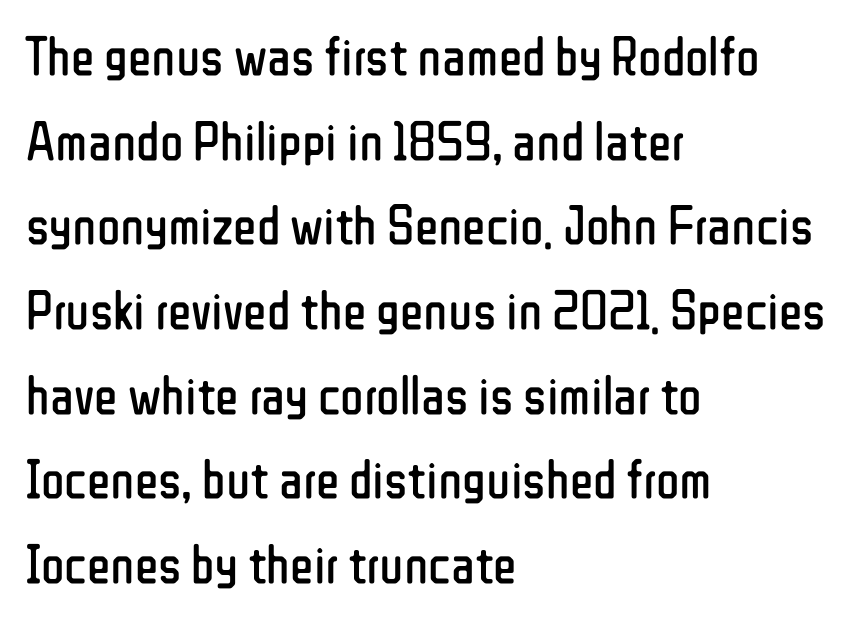
The image shows 55 px regular-weight, condensed sans-serif type, upright; set left-aligned, normal line spacing (1.54x), normal letter spacing, not underlined; low stroke contrast and a medium x-height.
